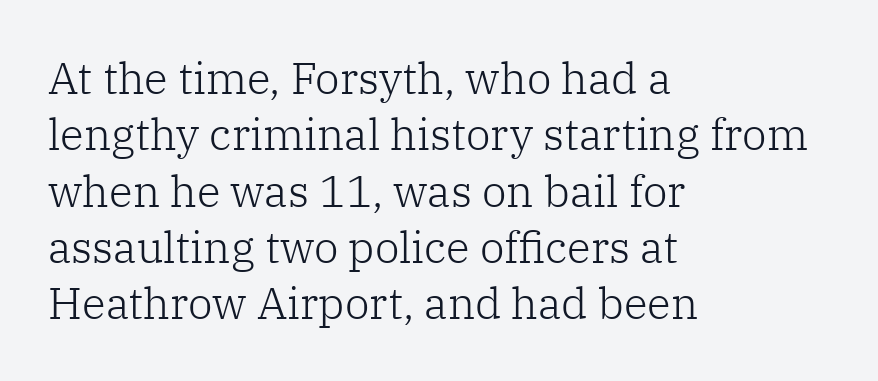
Small tapered or slab feet sit at the stroke ends, so this counts as serif. Casual observation: everything's shoved over to the left. The typography opts for an upright posture over an oblique one. Quick note: underline off. Is this a fixed-width face? No — the glyphs have proportional, varying widths. Is the stroke heavy? The answer is a plain regular-or-lighter.
